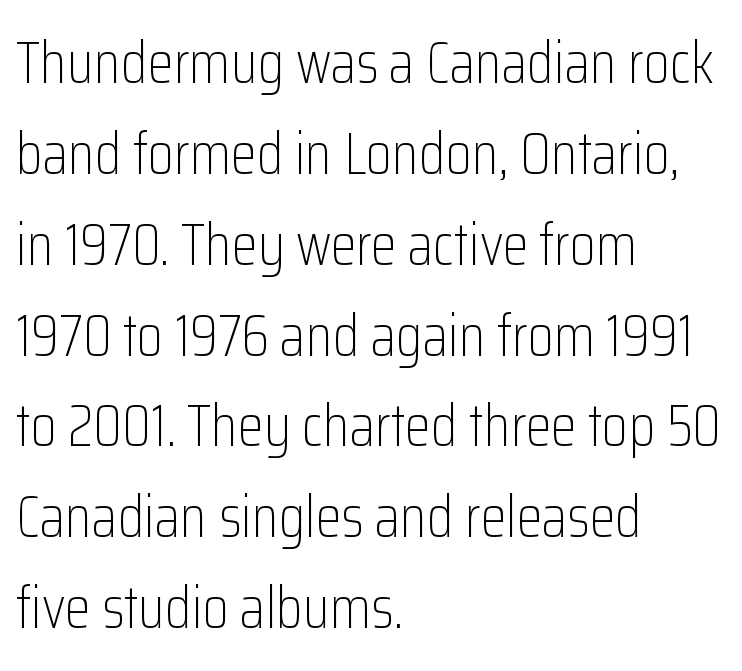
{"serif": "no", "italic": "no", "bold": "no", "weight": "light", "width": "condensed", "stroke_contrast": "low", "x_height": "medium", "monospaced": "no", "underline": "no", "align": "left", "line_spacing": "normal", "line_spacing_ratio": 1.54, "letter_spacing": "normal", "letter_spacing_em": 0.0, "glyph_px": 59}
